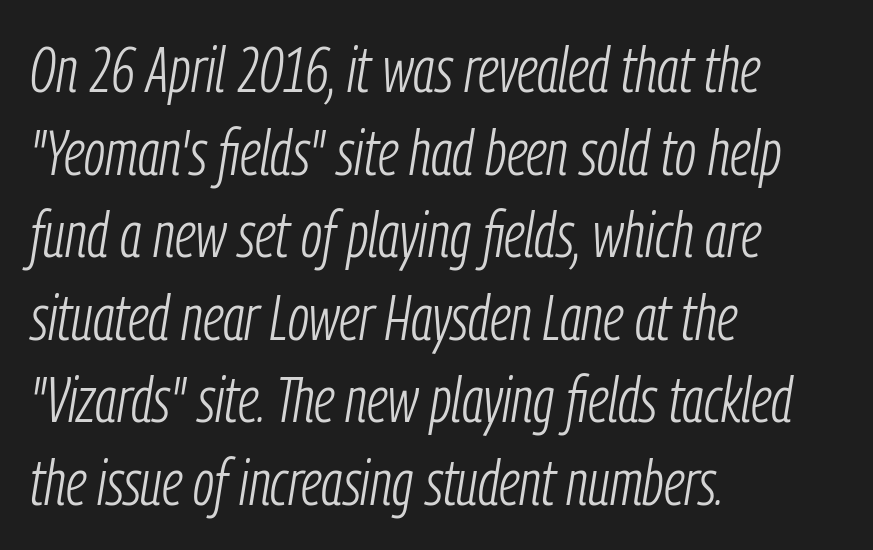
Q: Is the text bold? A: No.
Q: Is the text italic (slanted)? A: Yes, it leans right by about 9 degrees.
Q: Is the text underlined? A: No.
Q: How is the paragraph aligned? A: Left-aligned.
Q: Is the spacing between letters normal or unusually wide? A: Normal.
Q: Is the spacing between lines tight, normal or loose? A: Normal.
Q: Width (condensed, normal, or wide)? A: Condensed.
Q: Stroke contrast? A: Low.
Q: x-height? A: Medium.
Q: Monospaced? A: No.
